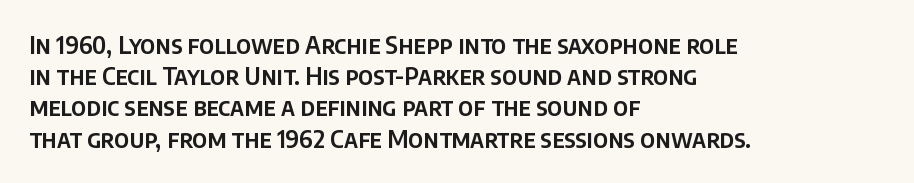
{"italic": "no", "underline": "no", "align": "left", "line_spacing": "normal", "line_spacing_ratio": 1.3, "letter_spacing": "normal", "letter_spacing_em": 0.0, "glyph_px": 24}
